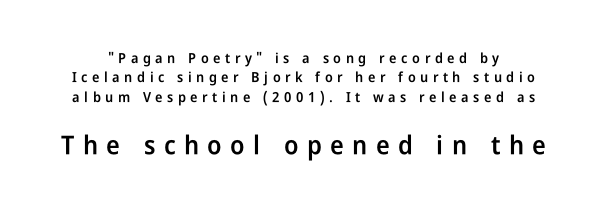
Q: Is the text bold? A: Semi-bold.
Q: Is the text italic (slanted)? A: No, it is upright.
Q: Is the text underlined? A: No.
Q: Is the spacing between letters normal or unusually wide? A: Unusually wide.
Q: Is the spacing between lines tight, normal or loose? A: Normal.
Q: Which block of text is set in a larger size, the first (top) or the second (bottom)? A: The second (bottom) one.
